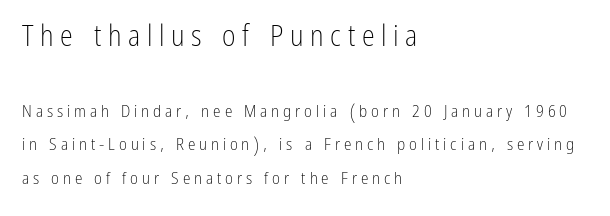
Q: Is the text bold? A: No.
Q: Is the text italic (slanted)? A: No, it is upright.
Q: Is the typeface a serif or a sans-serif typeface? A: Sans-serif.
Q: Is the text underlined? A: No.
Q: How is the paragraph aligned? A: Left-aligned.
Q: Is the spacing between letters normal or unusually wide? A: Unusually wide.
Q: Is the spacing between lines tight, normal or loose? A: Loose.
Q: Which block of text is set in a larger size, the first (top) or the second (bottom)? A: The first (top) one.
Q: Width (condensed, normal, or wide)? A: Condensed.
Q: Stroke contrast? A: Low.
Q: x-height? A: Medium.
Q: Monospaced? A: No.
